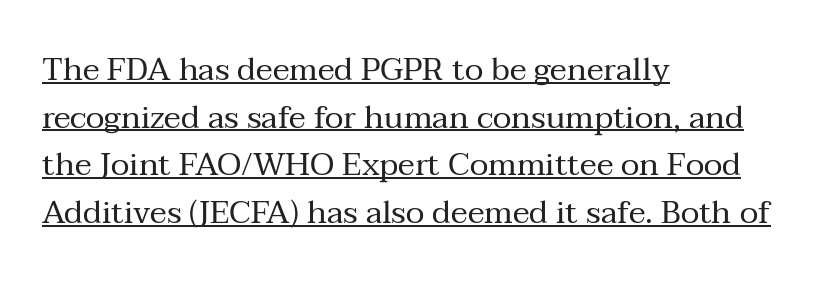
The image shows 32 px regular-weight serif type, upright; set left-aligned, normal line spacing (1.49x), normal letter spacing, underlined; medium stroke contrast and a medium x-height.
